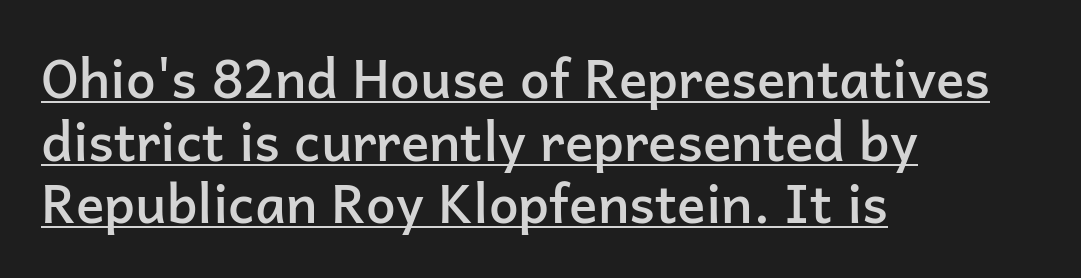
Is this a fixed-width face? No — the glyphs have proportional, varying widths. Quick note: not italic, upright. The text block is weighted toward the left margin, trailing off unevenly rightward. Looks like someone drew a line under every word here.
